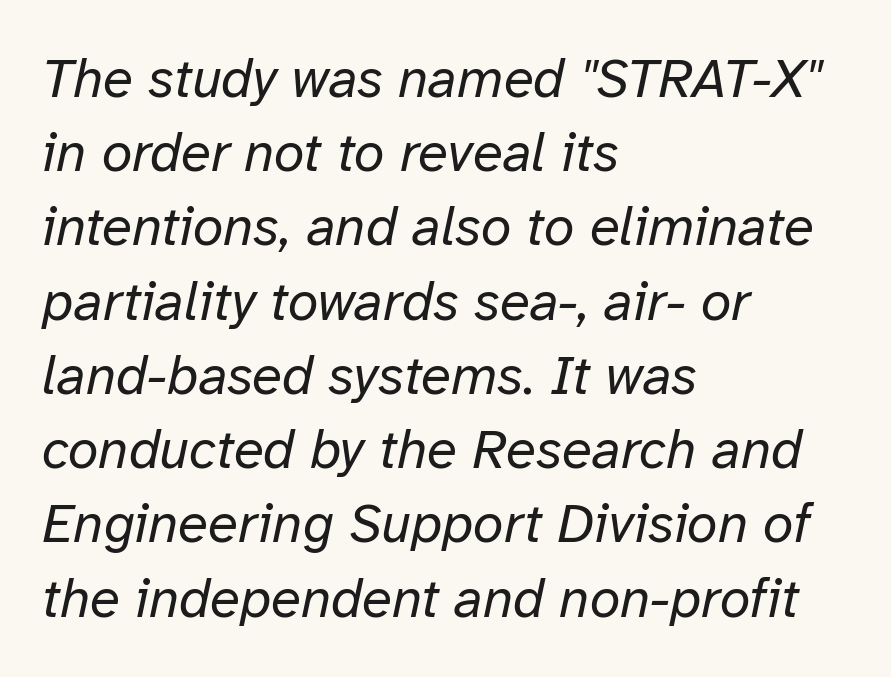
Q: Is the text bold? A: No.
Q: Is the text italic (slanted)? A: Yes, it leans right by about 12 degrees.
Q: Is the text underlined? A: No.
Q: How is the paragraph aligned? A: Left-aligned.
Q: Is the spacing between letters normal or unusually wide? A: Normal.
Q: Is the spacing between lines tight, normal or loose? A: Normal.
Q: Width (condensed, normal, or wide)? A: Normal.
Q: Stroke contrast? A: Low.
Q: x-height? A: Medium.
Q: Monospaced? A: No.
